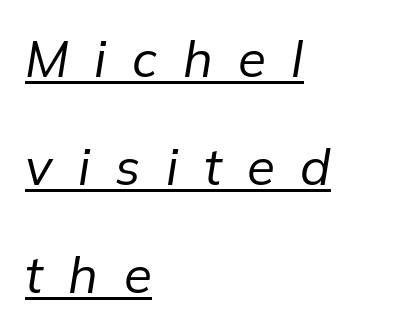
Is the letter spacing exaggerated? Yes — the characters are pushed far apart. Caption: multi-line text, flush left, ragged right. Compared with a typical body face, this is equally light or lighter still. Note the varied advance widths — an 'i' is clearly narrower than an 'm'. Caption: lettering with a line underneath. This block would shrink considerably if given ordinary leading; it's expanded now.
